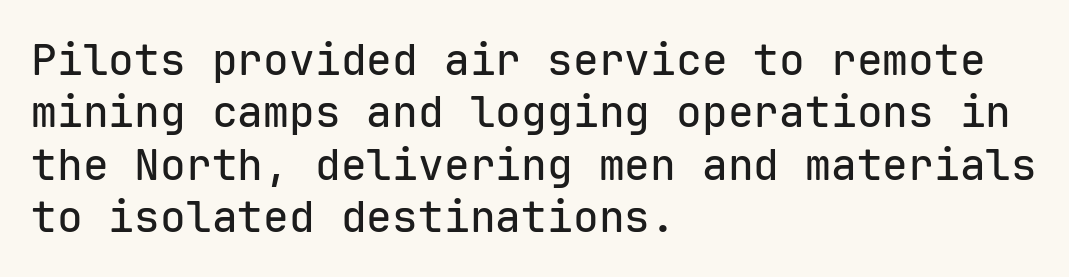
Q: Is the text italic (slanted)? A: No, it is upright.
Q: Is the typeface a serif or a sans-serif typeface? A: Sans-serif.
Q: Is the text underlined? A: No.
Q: How is the paragraph aligned? A: Left-aligned.
Q: Is the spacing between letters normal or unusually wide? A: Normal.
Q: Width (condensed, normal, or wide)? A: Normal.
Q: Stroke contrast? A: Low.
Q: x-height? A: Medium.
Q: Monospaced? A: Yes.
